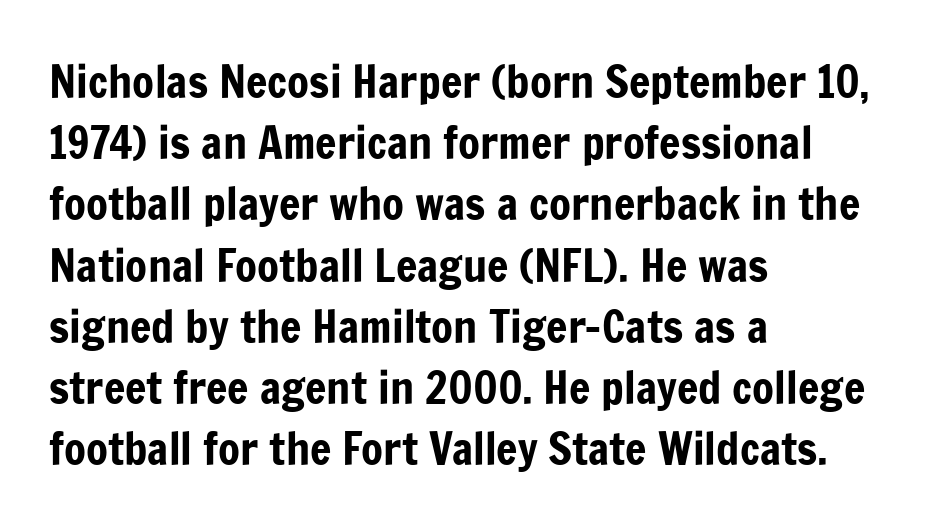
In terms of leading, this rendering sits right in the middle. This is the regular roman posture of the typeface. Examine the stroke ends and you'll find no serifs. Character widths vary here, with narrow letters taking less room than wide ones.
